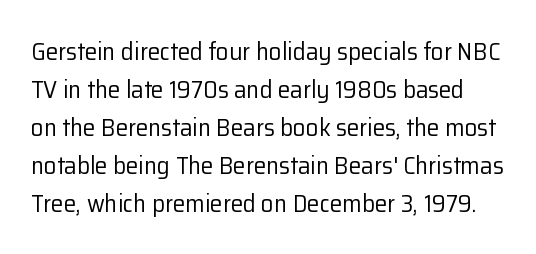
The image shows 25 px text type, upright; set normal line spacing (1.52x), normal letter spacing, not underlined.
